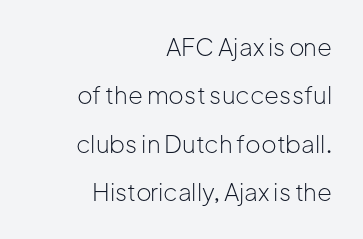
The image shows 24 px text type, upright; set right-aligned, loose line spacing (2.02x), normal letter spacing, not underlined.
